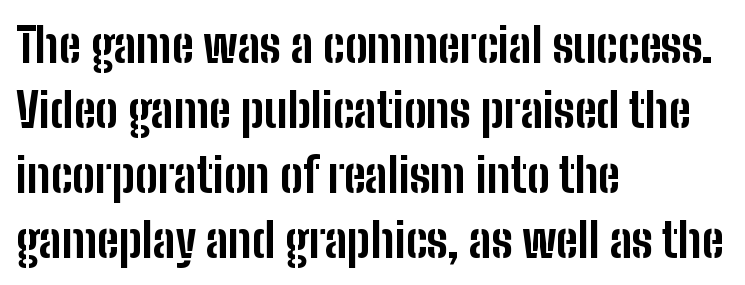
The glyphs in this specimen are sans serif. Varying glyph widths throughout — classic text-font behaviour. Here the glyphs are tracked normally, forming tight word shapes. A clean baseline with only descenders dipping below it. Honestly, the row spacing looks completely unremarkable. A full-strength bold gives these letters their thick strokes.
